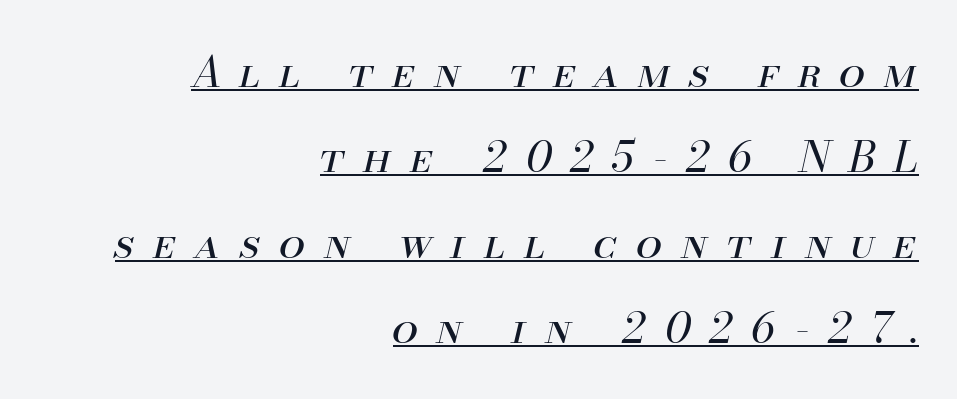
{"italic": "yes", "lean": "right", "slant_degrees": 13, "bold": "no", "weight": "regular", "width": "normal", "stroke_contrast": "medium", "x_height": "small", "monospaced": "no", "underline": "yes", "align": "right", "line_spacing": "loose", "line_spacing_ratio": 2.03, "letter_spacing": "wide", "letter_spacing_em": 0.45, "glyph_px": 42}
